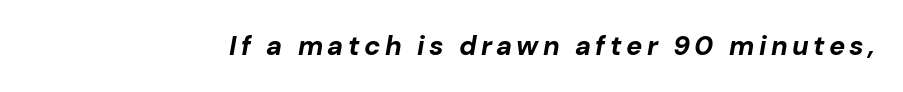
Q: Is the text bold? A: Yes.
Q: Is the text italic (slanted)? A: Yes, it leans right by about 10 degrees.
Q: Is the text underlined? A: No.
